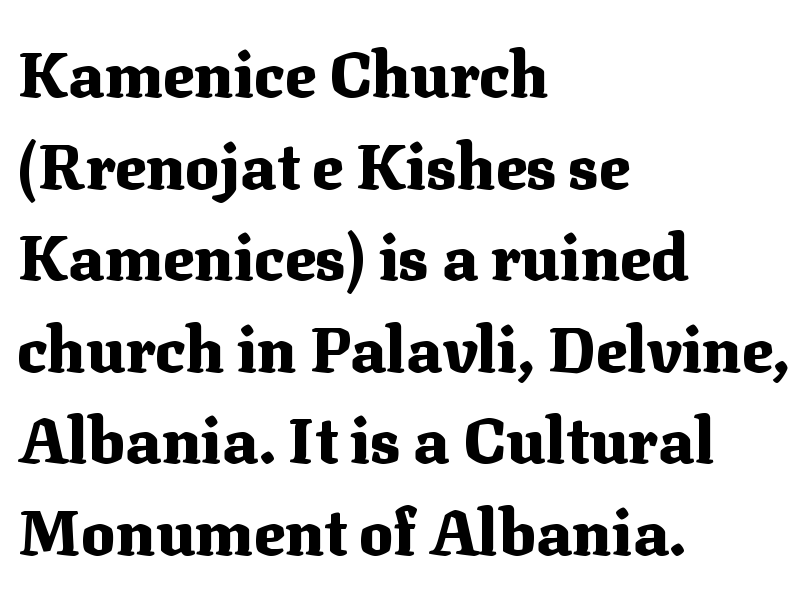
The image shows 64 px heavy serif type, upright; set left-aligned, normal line spacing (1.43x), normal letter spacing, not underlined; medium stroke contrast and a medium x-height.
